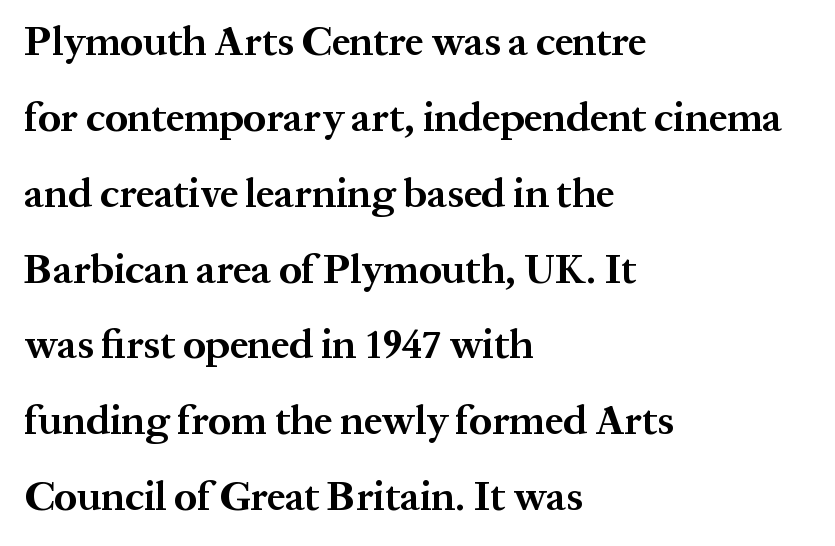
{"serif": "yes", "italic": "no", "bold": "yes", "weight": "bold", "width": "normal", "stroke_contrast": "medium", "x_height": "medium", "monospaced": "no", "underline": "no", "align": "left", "line_spacing_ratio": 1.85, "letter_spacing": "normal", "letter_spacing_em": 0.0, "glyph_px": 41}
